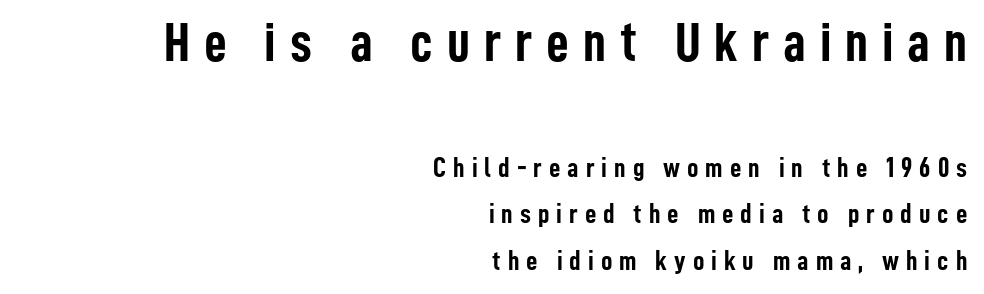
Between one letter and the next there's a generous, obvious gap. Students, observe: this is what conventionally led text looks like. Which chunk is bigger? The first one — the top block dwarfs the bottom. The paragraph shown leans on its right margin. The characters display no serif detailing; their extremities are plain. Each glyph is drawn with heavy, bold strokes.
